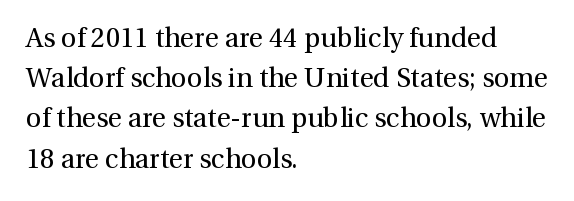
The paragraph shown leans on its left margin. Has an underline been added? It has not. The font's upright variant was chosen for this text. The cut favours lightness, reaching ordinary text weight at its darkest.
